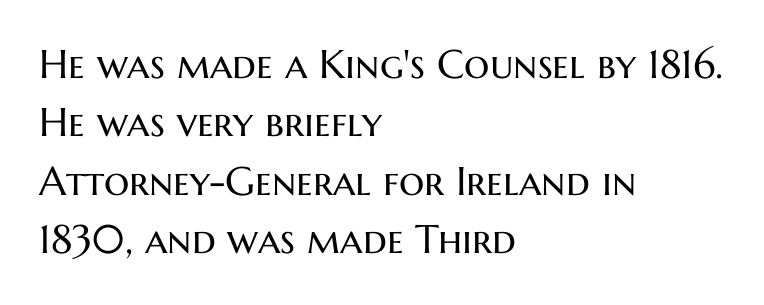
The image shows 40 px regular-weight sans-serif type, upright; set left-aligned, normal line spacing (1.46x), normal letter spacing, not underlined; medium stroke contrast and a medium x-height.
